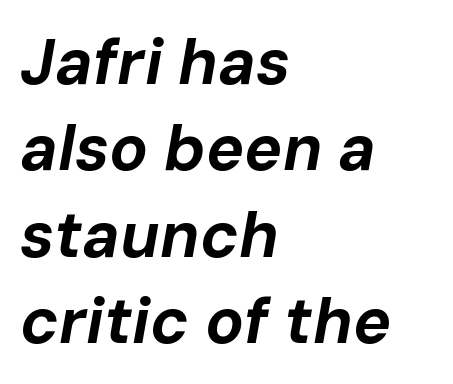
{"italic": "yes", "lean": "right", "slant_degrees": 10, "bold": "yes", "weight": "bold", "width": "normal", "stroke_contrast": "low", "x_height": "medium", "monospaced": "no", "underline": "no", "align": "left", "line_spacing": "normal", "line_spacing_ratio": 1.35, "letter_spacing": "normal", "letter_spacing_em": 0.0, "glyph_px": 64}
